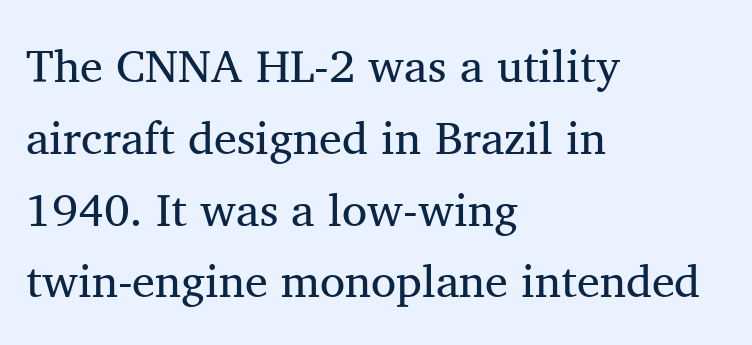
The letters carry serifs — small finishing strokes at the ends of their stems. Upright lettering throughout. In terms of letterspacing, this is plain default setting. The foot of each line stays bare and open. No chunkiness to these letters — they're not bold. A typesetter would call this proportional, since set widths differ per character.
